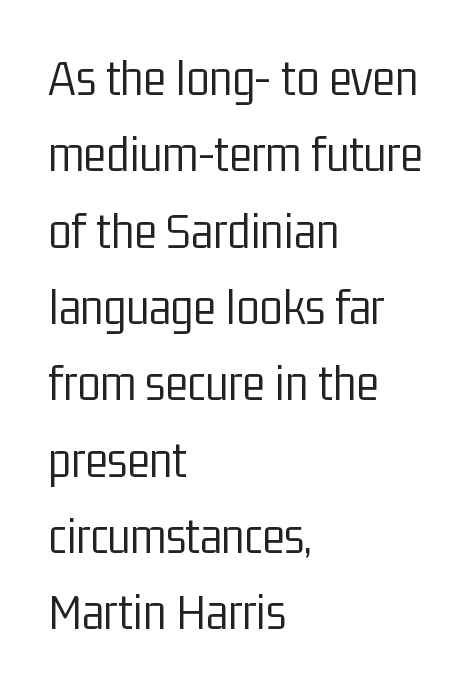
The image shows 53 px light, condensed sans-serif type, upright; set left-aligned, normal line spacing (1.44x), normal letter spacing, not underlined; low stroke contrast and a medium x-height.
